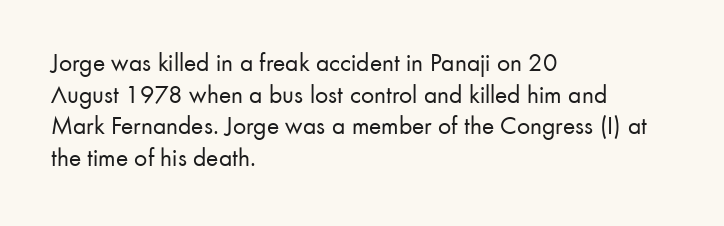
{"italic": "no", "bold": "no", "underline": "no", "align": "left", "line_spacing_ratio": 1.22, "letter_spacing": "normal", "letter_spacing_em": 0.0, "glyph_px": 26}
